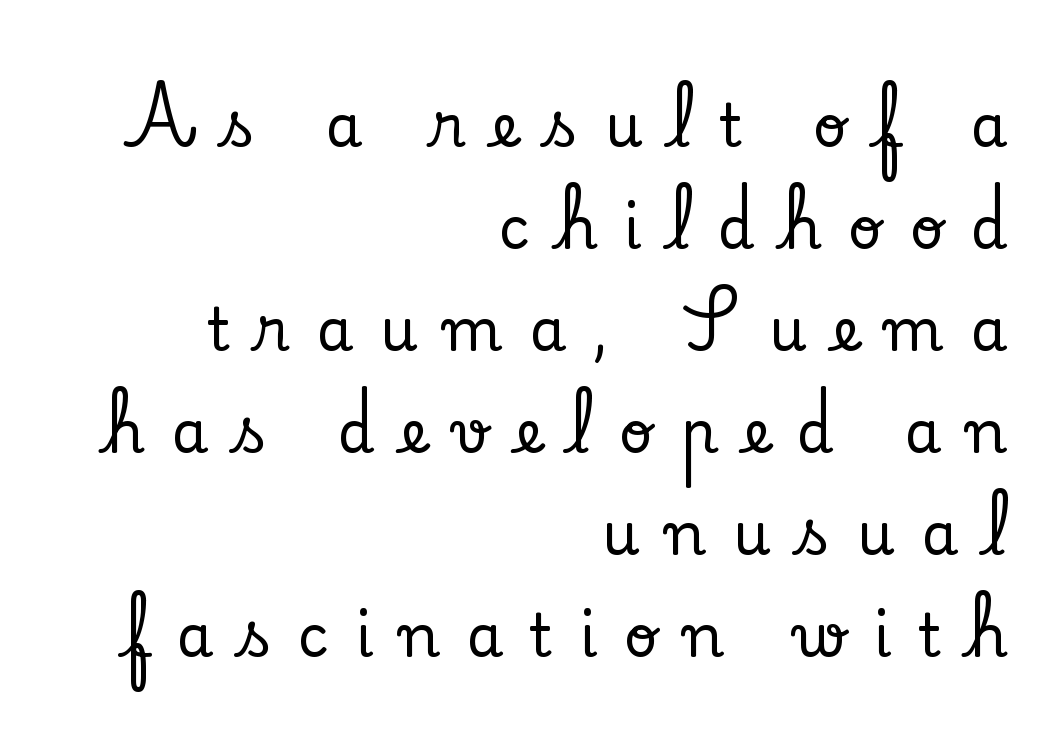
The image shows 59 px serif type, upright; set right-aligned, line spacing 1.73x, unusually wide letter spacing (+0.45 em), not underlined; low stroke contrast and a small x-height.
